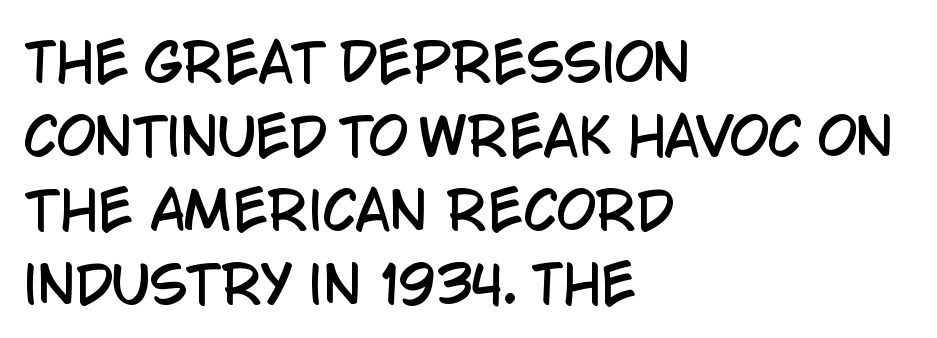
Q: Is the text italic (slanted)? A: No, it is upright.
Q: Is the typeface a serif or a sans-serif typeface? A: Sans-serif.
Q: Is the text underlined? A: No.
Q: How is the paragraph aligned? A: Left-aligned.
Q: Is the spacing between letters normal or unusually wide? A: Normal.
Q: Is the spacing between lines tight, normal or loose? A: Normal.
Q: Width (condensed, normal, or wide)? A: Condensed.
Q: Stroke contrast? A: Low.
Q: x-height? A: Large.
Q: Monospaced? A: No.
